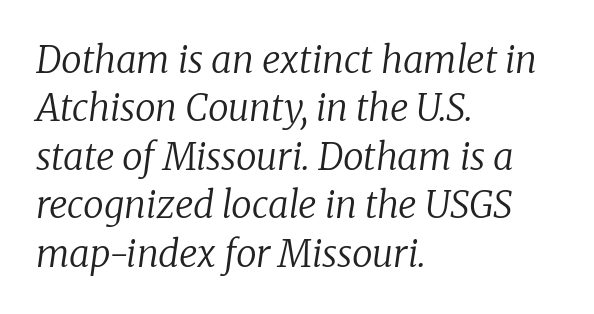
Q: Is the text bold? A: No.
Q: Is the text italic (slanted)? A: Yes, it leans right by about 8 degrees.
Q: Is the typeface a serif or a sans-serif typeface? A: Serif.
Q: Is the text underlined? A: No.
Q: How is the paragraph aligned? A: Left-aligned.
Q: Is the spacing between letters normal or unusually wide? A: Normal.
Q: Is the spacing between lines tight, normal or loose? A: Normal.
Q: Width (condensed, normal, or wide)? A: Normal.
Q: Stroke contrast? A: Low.
Q: x-height? A: Medium.
Q: Monospaced? A: No.
